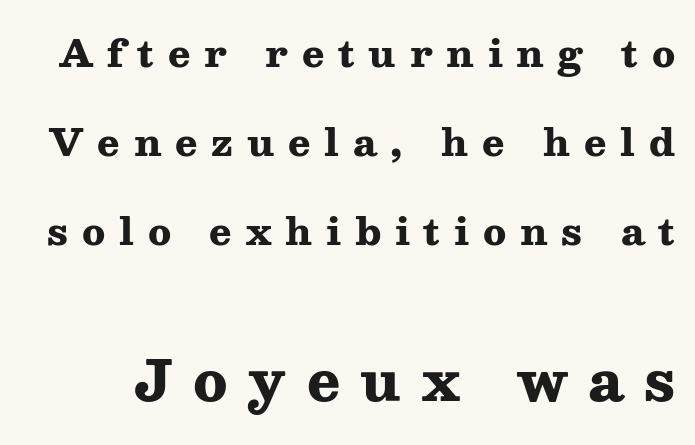
The image shows 55 px heavy, wide serif type, upright; set loose line spacing (2.41x), unusually wide letter spacing (+0.37 em), not underlined; the second (bottom) block is 1.49x larger; medium stroke contrast and a medium x-height.
